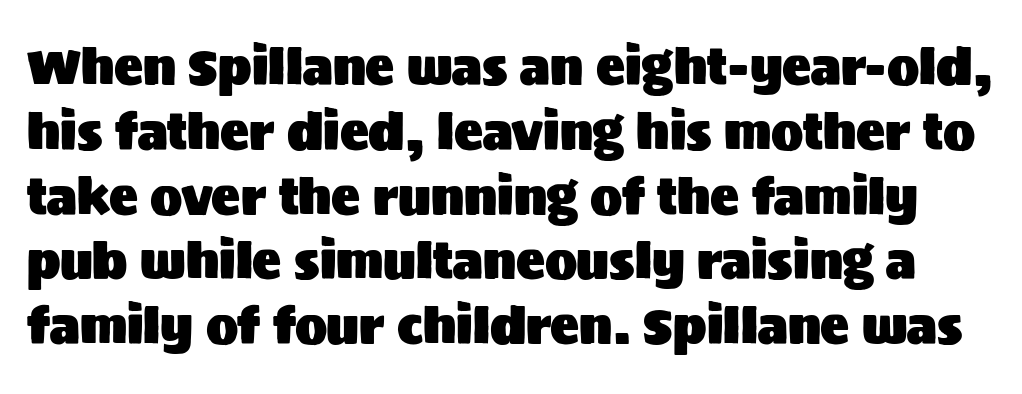
Q: Is the text italic (slanted)? A: No, it is upright.
Q: Is the typeface a serif or a sans-serif typeface? A: Sans-serif.
Q: Is the text underlined? A: No.
Q: Is the spacing between letters normal or unusually wide? A: Normal.
Q: Is the spacing between lines tight, normal or loose? A: Normal.
Q: Width (condensed, normal, or wide)? A: Normal.
Q: Stroke contrast? A: Medium.
Q: x-height? A: Large.
Q: Monospaced? A: No.
